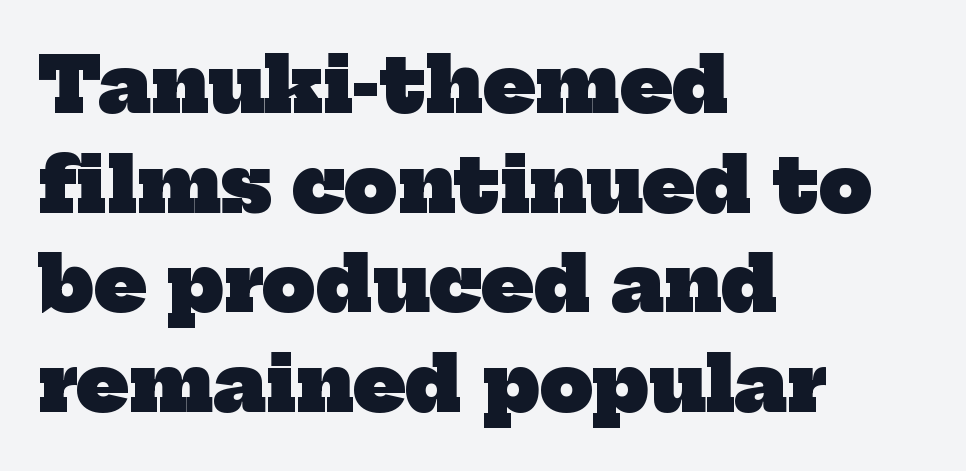
Tracking here is standard; glyphs follow each other at the usual distance. Rule under the text: the space is simply empty. Each letter keeps its own natural width here, so spacing adapts to shape. In terms of weight, the rendering is a true, heavy bold. Regular leading. Typographically, this falls in the serif category.
